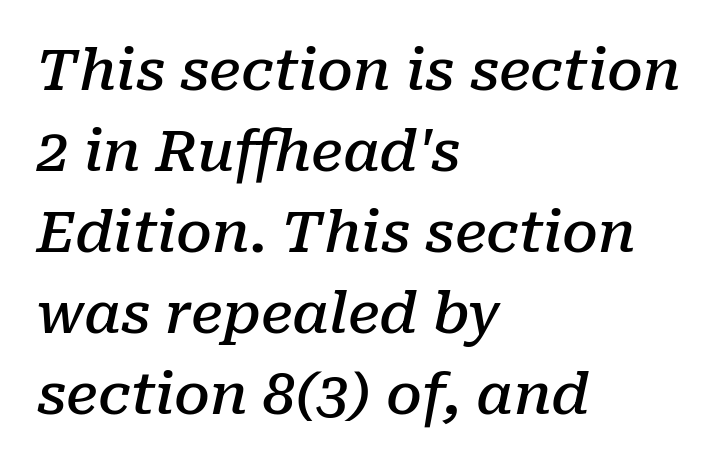
{"serif": "yes", "italic": "yes", "lean": "right", "slant_degrees": 10, "bold": "semi", "weight": "semibold", "width": "normal", "stroke_contrast": "low", "x_height": "medium", "monospaced": "no", "underline": "no", "align": "left", "line_spacing": "normal", "line_spacing_ratio": 1.42, "letter_spacing": "normal", "letter_spacing_em": 0.0, "glyph_px": 57}
